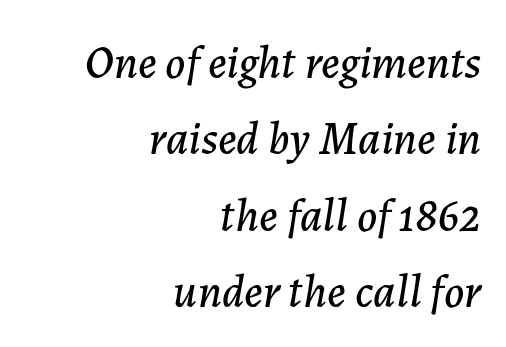
Q: Is the text italic (slanted)? A: Yes, it leans right by about 7 degrees.
Q: Is the text underlined? A: No.
Q: How is the paragraph aligned? A: Right-aligned.
Q: Is the spacing between letters normal or unusually wide? A: Normal.
Q: Is the spacing between lines tight, normal or loose? A: Normal.
Q: Width (condensed, normal, or wide)? A: Normal.
Q: Stroke contrast? A: Low.
Q: x-height? A: Medium.
Q: Monospaced? A: No.
